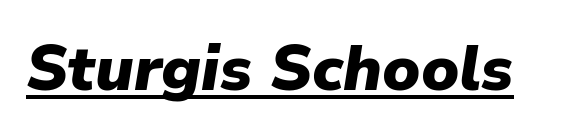
{"italic": "yes", "lean": "right", "slant_degrees": 9, "bold": "yes", "weight": "heavy", "width": "normal", "stroke_contrast": "low", "x_height": "medium", "monospaced": "no", "underline": "yes", "letter_spacing": "normal", "letter_spacing_em": 0.0, "glyph_px": 63}
